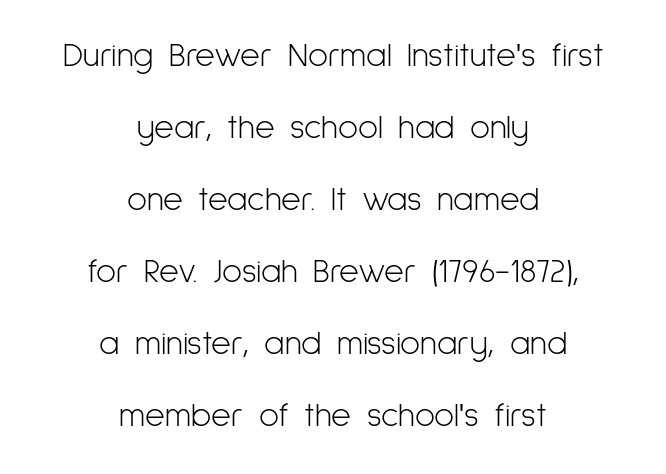
The image shows 34 px light, condensed sans-serif type, upright; set centered, loose line spacing (2.12x), normal letter spacing, not underlined; low stroke contrast and a medium x-height.
